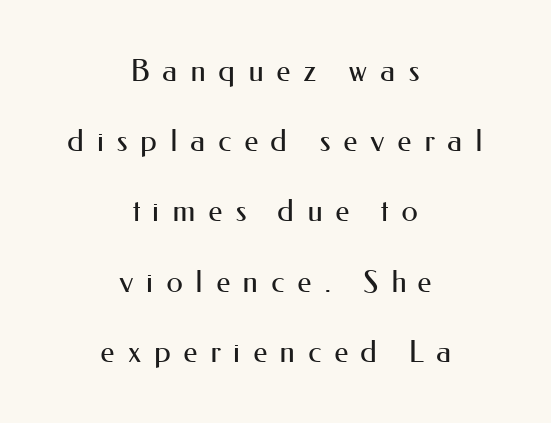
Heft: none added — not bold. Notice how the stems are strictly vertical — no italics here. The specimen omits any rule beneath the text block's lines. You could not count columns in this text — the font is proportionally spaced. Nothing sits at the stroke ends, so this counts as sans-serif. The horizontal fit of the characters is loose and conspicuously gappy.
